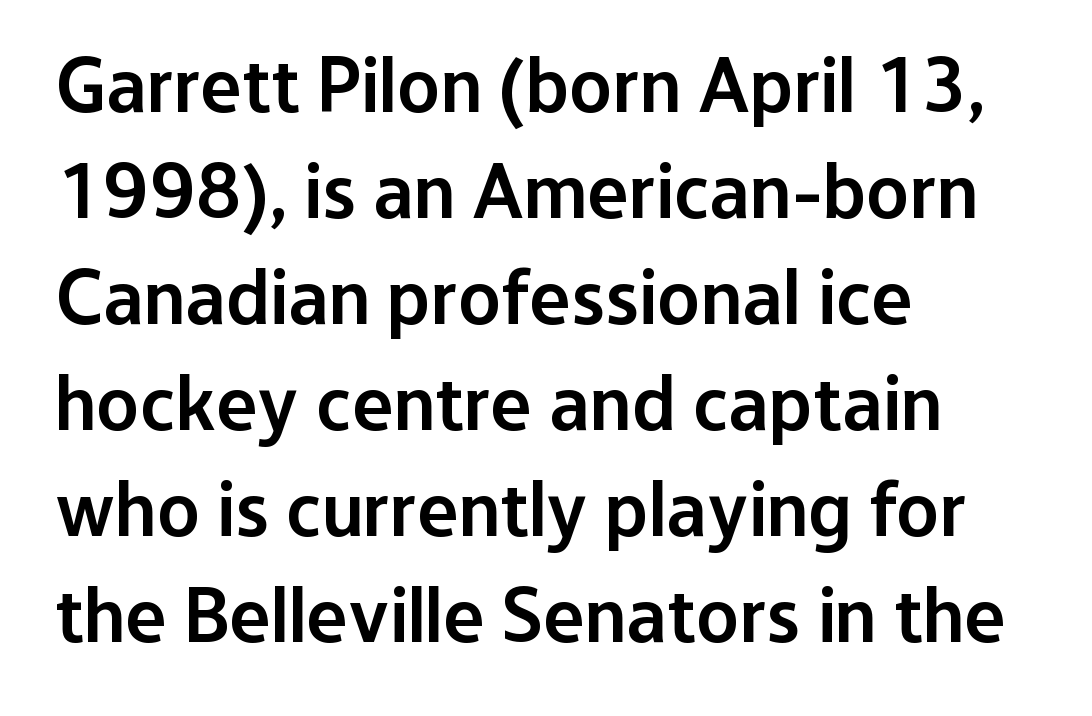
The space between consecutive lines is moderate. Is this a fixed-width face? No — the glyphs have proportional, varying widths. Horizontally, the lines are justified to the leading edge only. Underline: absent.
